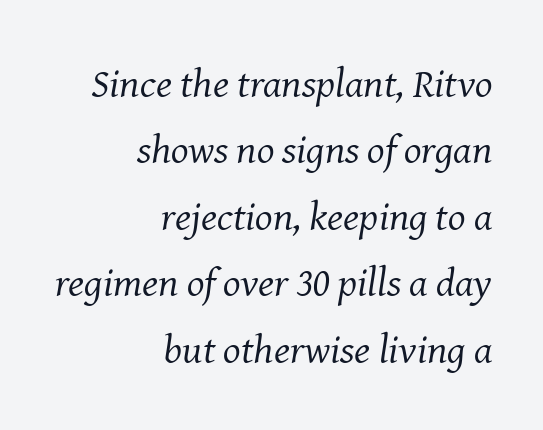
Old-style or modern, the face here clearly has serifs. Each letter keeps its own natural width here, so spacing adapts to shape. Caption: face not bold, strokes unweighted. Normally led — the rows are evenly, conventionally spaced. Clear beneath every line of the passage. Between one letter and the next there's only the usual sliver of space.
